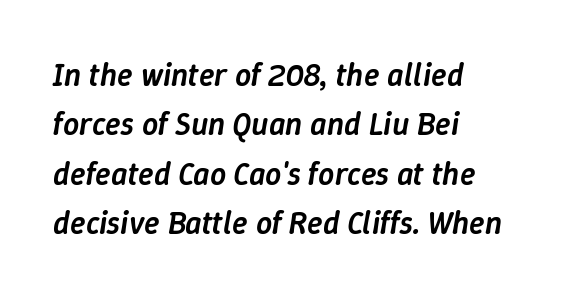
The passage shown leans; its letterforms are oblique. Set as a demibold, roughly 600 on the weight scale. Whoever set this chose a conventional vertical rhythm. Tracking here is standard; glyphs follow each other at the usual distance. Line starts are locked; line ends wander.
